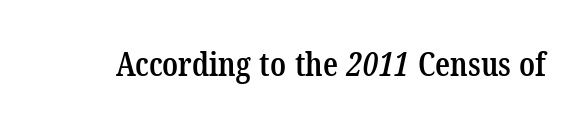
Type without underlining. Regarding serifs, this sample has them. Varying glyph widths throughout — classic text-font behaviour. This sample uses plain, unmodified letter spacing. The rendering uses a semibold face; strokes are thickened but not to full bold.
